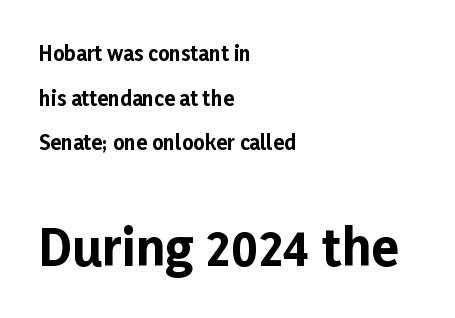
The image shows 50 px bold sans-serif type, upright; set left-aligned, loose line spacing (2.23x), normal letter spacing, not underlined; the second (bottom) block is 2.5x larger; low stroke contrast and a medium x-height.
